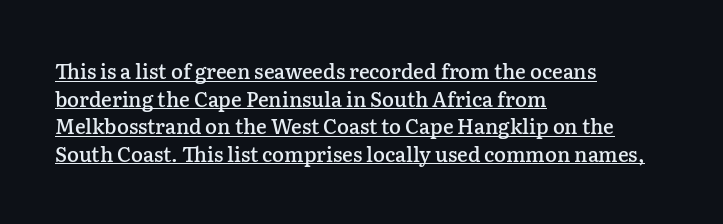
Q: Is the text bold? A: Semi-bold.
Q: Is the text italic (slanted)? A: No, it is upright.
Q: Is the text underlined? A: Yes.
Q: How is the paragraph aligned? A: Left-aligned.
Q: Is the spacing between letters normal or unusually wide? A: Normal.
Q: Is the spacing between lines tight, normal or loose? A: Normal.
